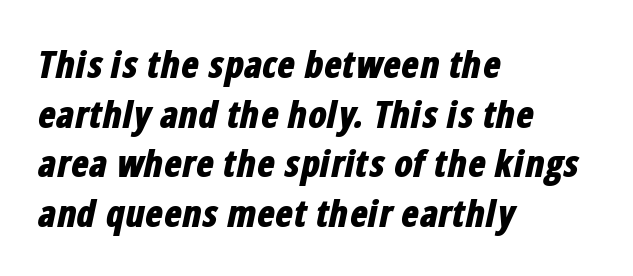
Spacing verdict: proportional, widths tailored to each character. Heavy-handed strokes throughout: this text is bold. Nobody drew a line under any word here. Caption: standard tracking, unaltered. Layout note: lines flush left. Whoever set this chose a conventional vertical rhythm.
